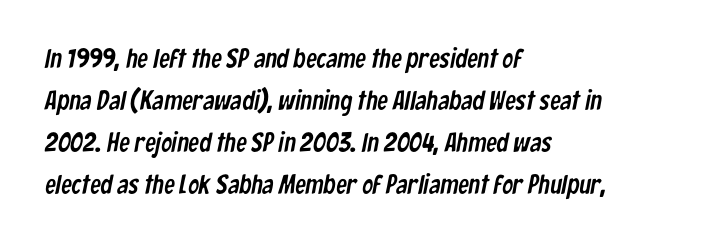
The image shows 27 px text type; set left-aligned, normal line spacing (1.55x), normal letter spacing, not underlined.
